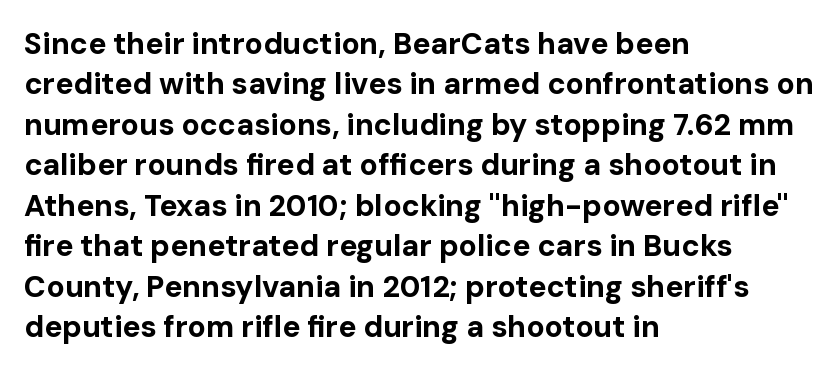
Compared with an ordinary text face, these strokes are far heavier — a full bold. The rendering uses a moderate line-height, typical for paragraphs. Does the type have serifs? No, each stem ends abruptly. Quick note: underline off. No extra tracking has been applied to these lines.
